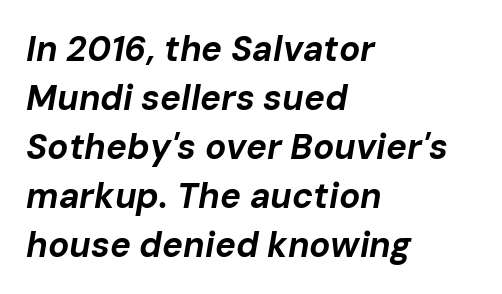
The image shows 35 px bold type, italic (leaning right); set left-aligned, normal line spacing (1.4x), normal letter spacing, not underlined; low stroke contrast and a medium x-height.
